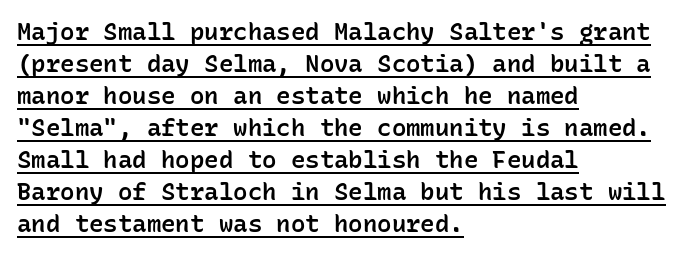
Q: Is the text bold? A: Semi-bold.
Q: Is the text italic (slanted)? A: No, it is upright.
Q: Is the text underlined? A: Yes.
Q: How is the paragraph aligned? A: Left-aligned.
Q: Is the spacing between letters normal or unusually wide? A: Normal.
Q: Is the spacing between lines tight, normal or loose? A: Normal.
